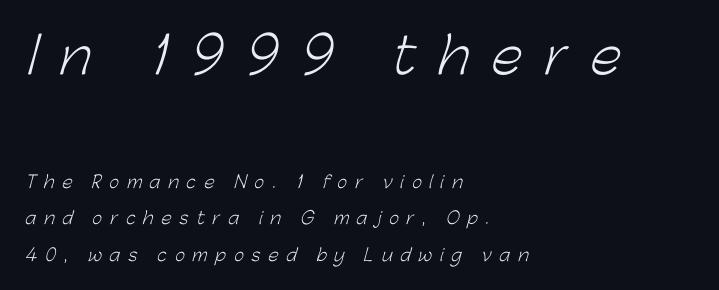
The image shows 50 px light sans-serif type; set left-aligned, loose line spacing (2.14x), unusually wide letter spacing (+0.46 em), not underlined; the first (top) block is 2.94x larger; low stroke contrast and a medium x-height.
